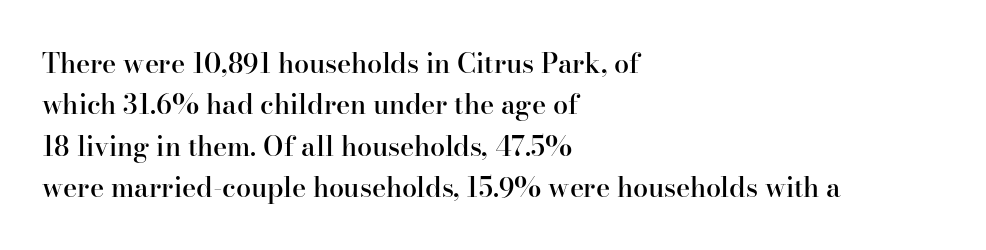
Q: Is the text bold? A: Semi-bold.
Q: Is the text italic (slanted)? A: No, it is upright.
Q: Is the text underlined? A: No.
Q: How is the paragraph aligned? A: Left-aligned.
Q: Is the spacing between letters normal or unusually wide? A: Normal.
Q: Is the spacing between lines tight, normal or loose? A: Normal.
